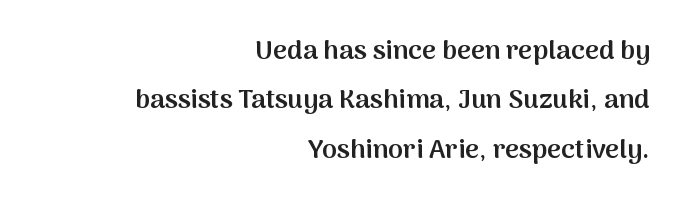
The image shows 27 px text type, upright; set right-aligned, line spacing 1.83x, normal letter spacing, not underlined.
